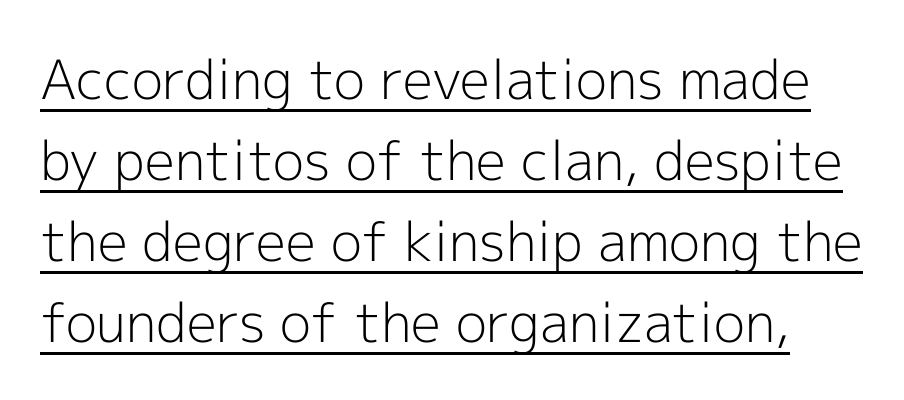
Q: Is the text bold? A: No.
Q: Is the text italic (slanted)? A: No, it is upright.
Q: Is the typeface a serif or a sans-serif typeface? A: Sans-serif.
Q: Is the text underlined? A: Yes.
Q: Is the spacing between letters normal or unusually wide? A: Normal.
Q: Is the spacing between lines tight, normal or loose? A: Normal.
Q: Width (condensed, normal, or wide)? A: Normal.
Q: x-height? A: Medium.
Q: Monospaced? A: No.
